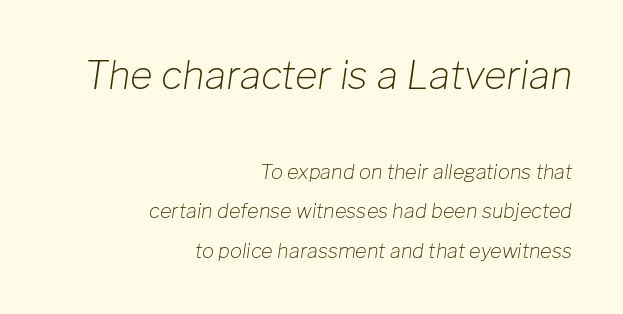
Q: Is the text bold? A: No.
Q: Is the text italic (slanted)? A: Yes, it leans right by about 8 degrees.
Q: Is the text underlined? A: No.
Q: How is the paragraph aligned? A: Right-aligned.
Q: Is the spacing between letters normal or unusually wide? A: Normal.
Q: Is the spacing between lines tight, normal or loose? A: Loose.
Q: Which block of text is set in a larger size, the first (top) or the second (bottom)? A: The first (top) one.
Q: Width (condensed, normal, or wide)? A: Normal.
Q: Stroke contrast? A: Low.
Q: x-height? A: Medium.
Q: Monospaced? A: No.
